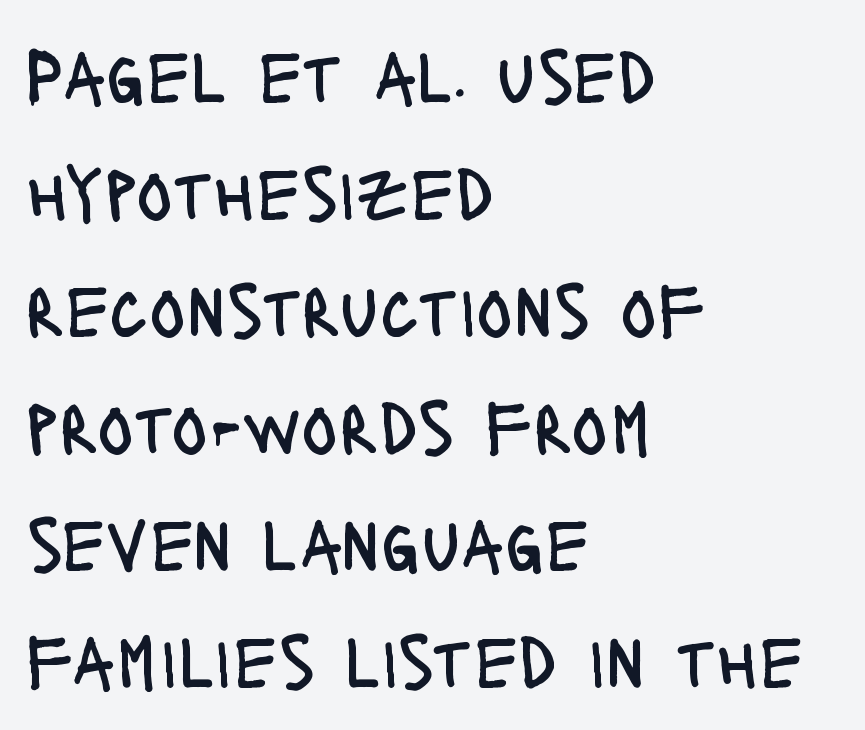
Q: Is the text bold? A: No.
Q: Is the text italic (slanted)? A: No, it is upright.
Q: Is the typeface a serif or a sans-serif typeface? A: Sans-serif.
Q: Is the text underlined? A: No.
Q: How is the paragraph aligned? A: Left-aligned.
Q: Is the spacing between letters normal or unusually wide? A: Normal.
Q: Is the spacing between lines tight, normal or loose? A: Normal.
Q: Width (condensed, normal, or wide)? A: Condensed.
Q: Stroke contrast? A: Low.
Q: x-height? A: Large.
Q: Monospaced? A: No.
